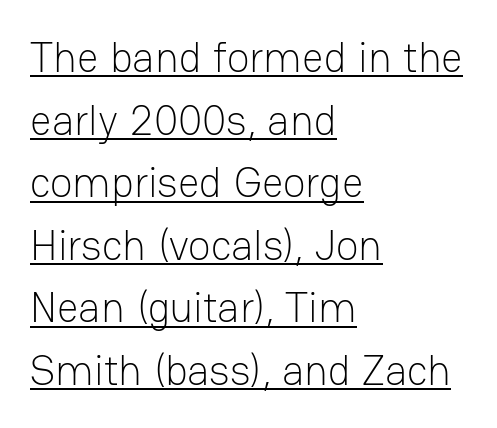
{"serif": "no", "italic": "no", "bold": "no", "weight": "light", "width": "normal", "stroke_contrast": "low", "x_height": "medium", "monospaced": "no", "underline": "yes", "align": "left", "line_spacing": "normal", "line_spacing_ratio": 1.49, "letter_spacing": "normal", "letter_spacing_em": 0.0, "glyph_px": 42}
